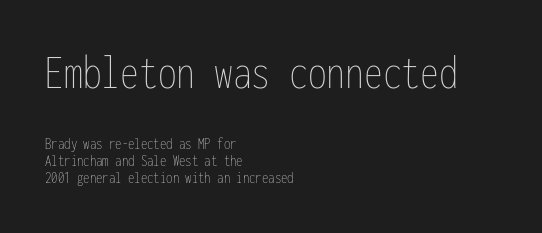
Each row of text sits above clean, open space. This sample has the even, mechanical cadence of fixed-width lettering. The line texture is even and compact thanks to regular tracking. Quick note: not italic, upright.
